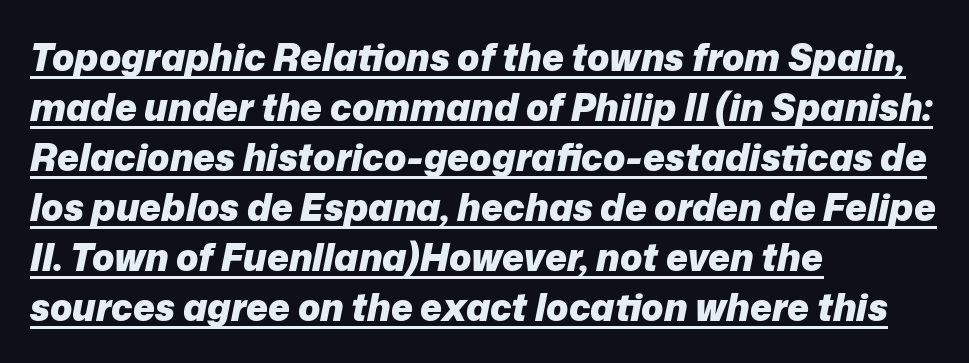
{"italic": "yes", "lean": "right", "slant_degrees": 12, "bold": "yes", "weight": "heavy", "width": "normal", "stroke_contrast": "low", "x_height": "medium", "monospaced": "no", "underline": "yes", "align": "left", "line_spacing": "normal", "line_spacing_ratio": 1.35, "letter_spacing": "normal", "letter_spacing_em": 0.0, "glyph_px": 37}
